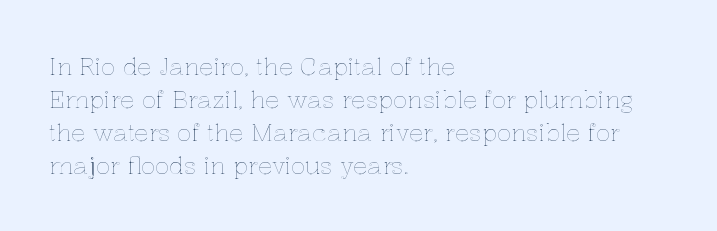
{"italic": "no", "underline": "no", "align": "left", "line_spacing": "normal", "line_spacing_ratio": 1.37, "letter_spacing": "normal", "letter_spacing_em": 0.0, "glyph_px": 24}
